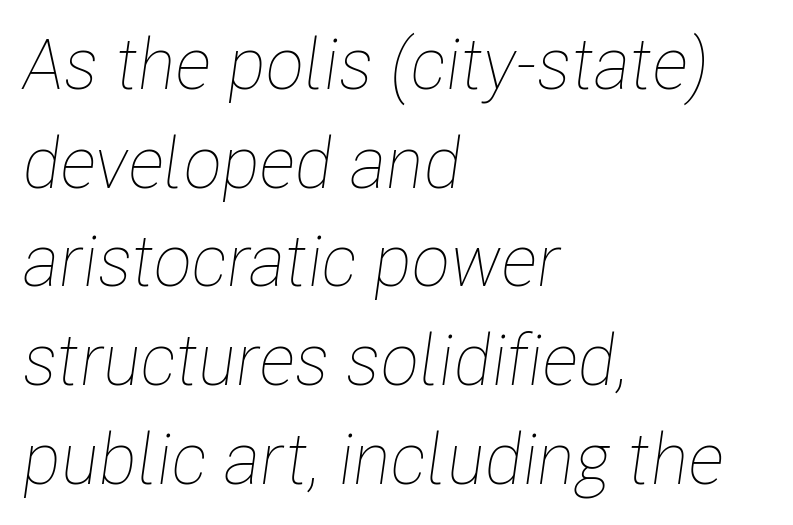
The glyphs are unaccompanied by any horizontal stroke below them. Words appear dense and cohesive because spacing is normal. The letterforms sit at book weight or below. Is there much room between lines? A standard amount, neither cramped nor airy. This sample is left-justified, so line endings fall wherever the words run out.
